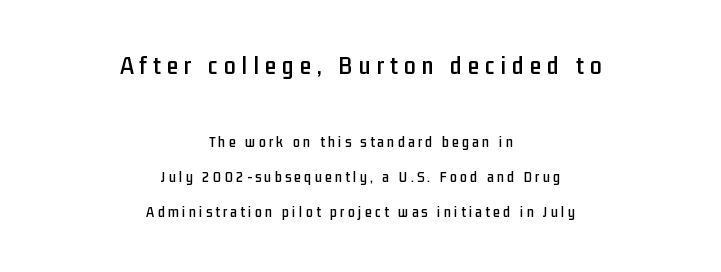
{"italic": "no", "underline": "no", "align": "center", "line_spacing": "loose", "line_spacing_ratio": 2.35, "letter_spacing": "wide", "letter_spacing_em": 0.23, "larger_block": "first", "size_ratio": 1.73, "glyph_px": 26}
